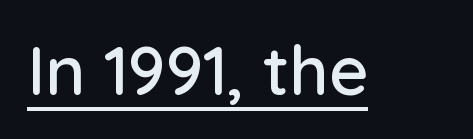
The image shows 68 px sans-serif type, upright; set normal letter spacing, underlined; low stroke contrast and a medium x-height.
